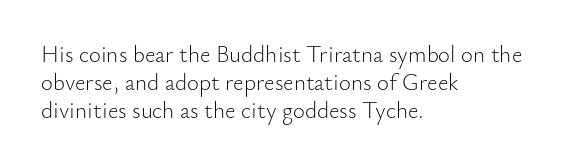
The image shows 23 px text type, upright; set left-aligned, line spacing 1.21x, normal letter spacing, not underlined.
